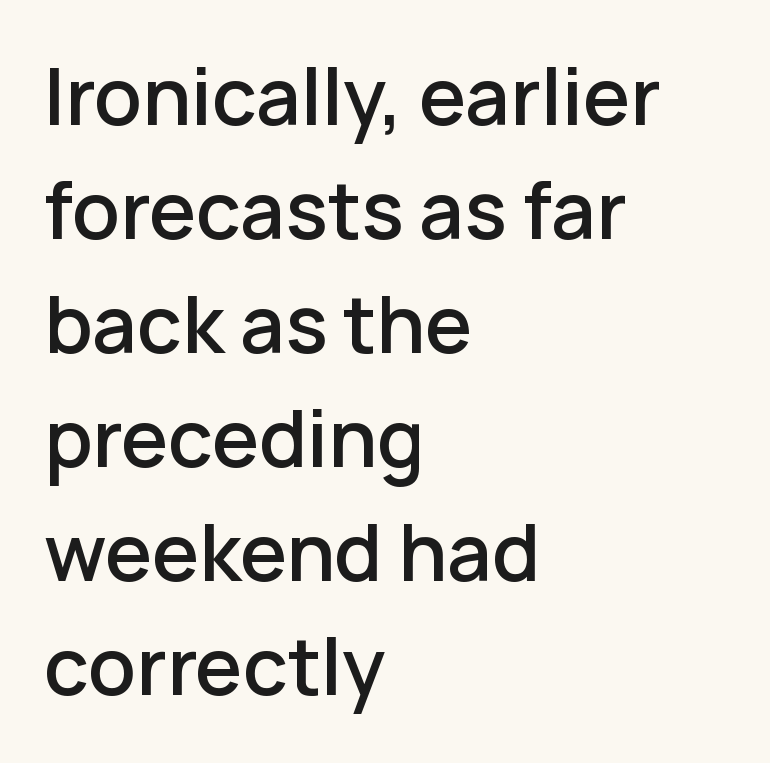
Q: Is the text bold? A: Semi-bold.
Q: Is the text italic (slanted)? A: No, it is upright.
Q: Is the typeface a serif or a sans-serif typeface? A: Sans-serif.
Q: Is the text underlined? A: No.
Q: How is the paragraph aligned? A: Left-aligned.
Q: Is the spacing between letters normal or unusually wide? A: Normal.
Q: Is the spacing between lines tight, normal or loose? A: Normal.
Q: Width (condensed, normal, or wide)? A: Normal.
Q: Stroke contrast? A: Low.
Q: x-height? A: Medium.
Q: Monospaced? A: No.
